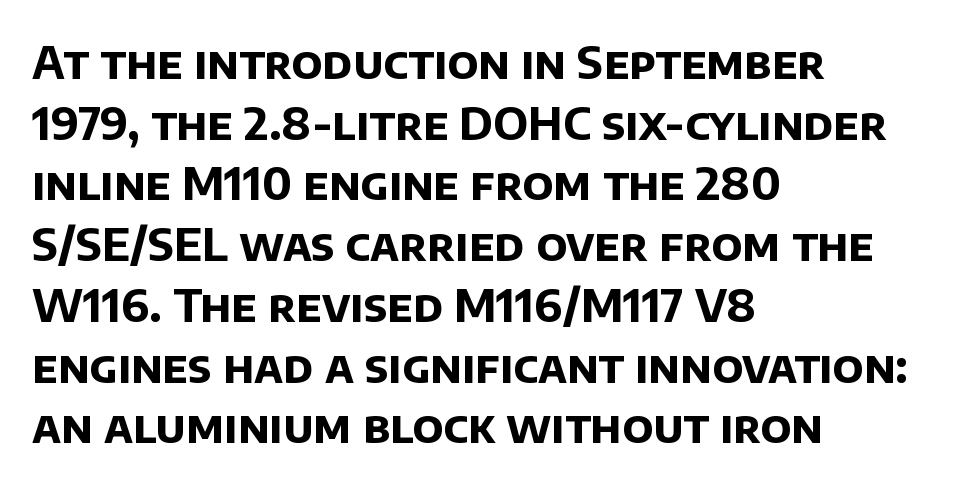
Beneath every word, the page is bare. These lines keep a tight, regular rhythm from letter to letter. Look at the stroke-to-counter ratio: heavy, a bold. Is this a sans? Yes — the strokes have no serifs. Baseline-to-baseline distance is the conventional proportion of letter height.
